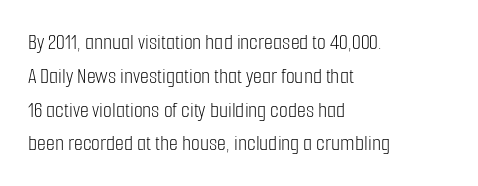
{"italic": "no", "bold": "no", "underline": "no", "align": "left", "line_spacing": "normal", "line_spacing_ratio": 1.47, "letter_spacing": "normal", "letter_spacing_em": 0.0, "glyph_px": 23}
